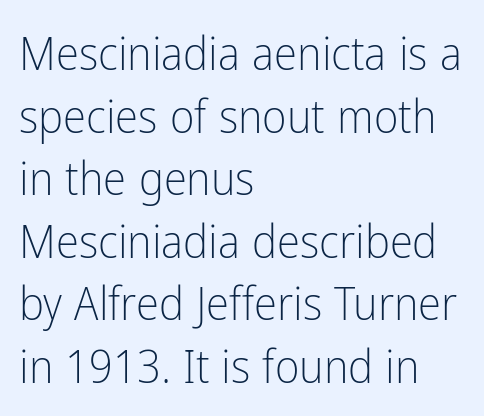
The text was rendered using a sans face with plain stroke endings. The rendering uses natural spacing where letterforms have individual widths. The letters stand upright; this is a roman face. All the whitespace from short lines collects on the right. The font is comparable to plain body text, perhaps lighter.
